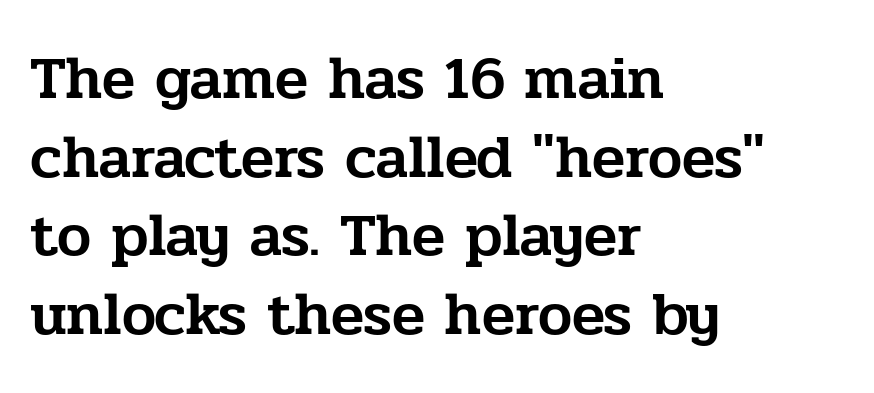
Words appear dense and cohesive because spacing is normal. Each line starts at the same left margin while the right side varies. The letters advance in unequal steps, a hallmark of proportional type. The space directly below the letters is spotless. The characters display serif detailing at their extremities. Compared with typical paragraphs, the rows here are spaced about the same.
